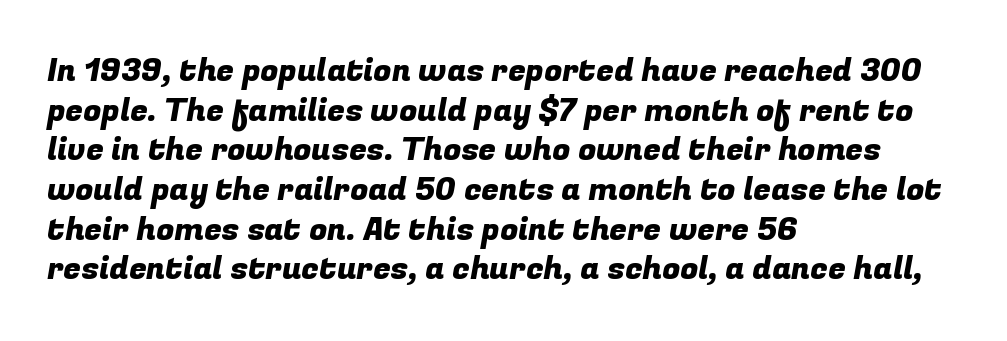
Caption: standard tracking, unaltered. Each letter keeps its own natural width here, so spacing adapts to shape. The paragraph has a hard left edge and a soft right edge. The passage shown is typeset with a sans-serif family. No word sits above an underline.
